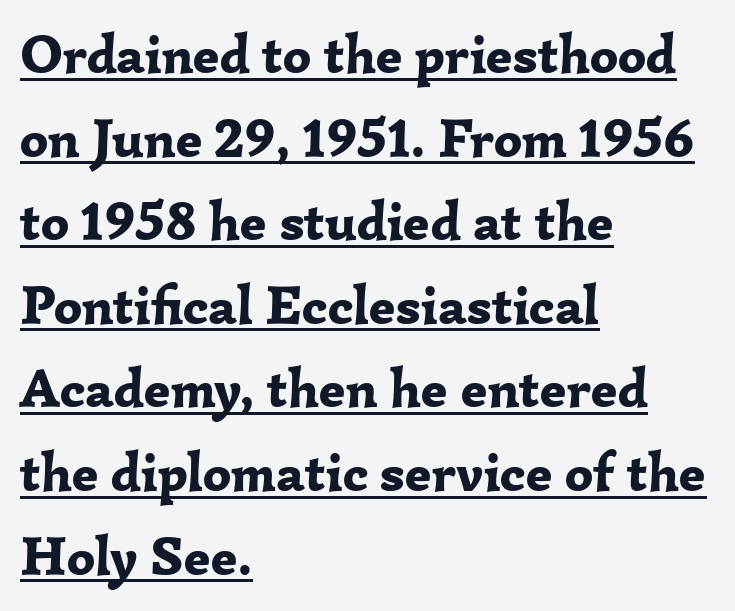
The image shows 55 px bold serif type, upright; set left-aligned, normal line spacing (1.52x), normal letter spacing, underlined; low stroke contrast and a medium x-height.
